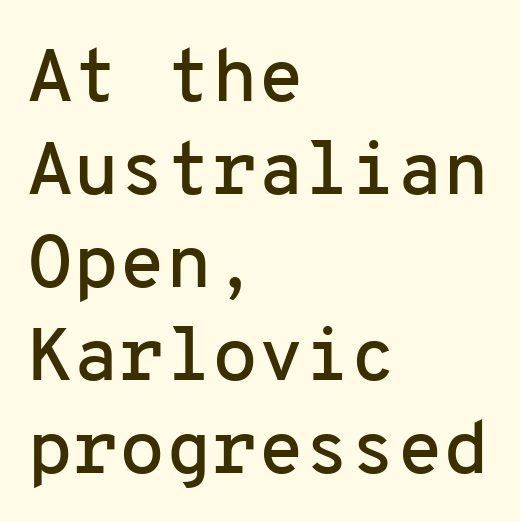
{"serif": "no", "italic": "no", "width": "normal", "stroke_contrast": "low", "x_height": "medium", "monospaced": "yes", "underline": "no", "align": "left", "line_spacing_ratio": 1.24, "letter_spacing": "normal", "letter_spacing_em": 0.0, "glyph_px": 75}
